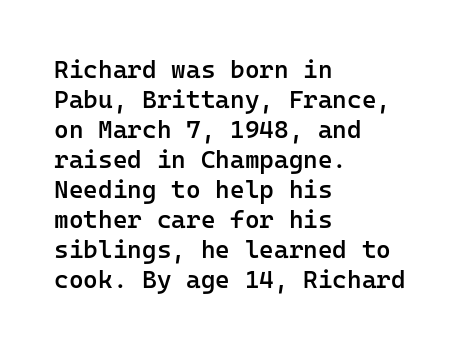
The image shows 25 px text type, upright; set left-aligned, line spacing 1.2x, normal letter spacing, not underlined.
